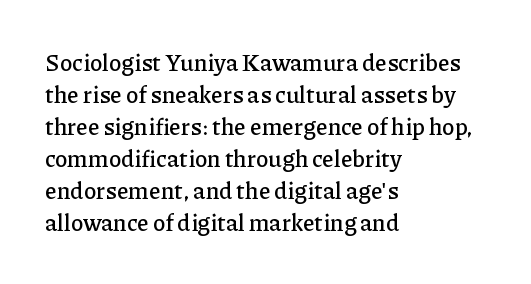
{"italic": "no", "underline": "no", "align": "left", "line_spacing": "normal", "line_spacing_ratio": 1.39, "letter_spacing": "normal", "letter_spacing_em": 0.0, "glyph_px": 23}
